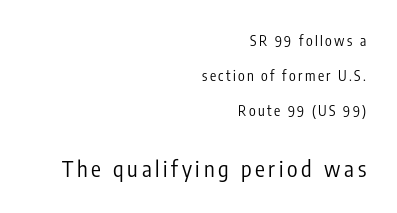
{"italic": "no", "bold": "no", "underline": "no", "align": "right", "line_spacing": "loose", "line_spacing_ratio": 2.5, "larger_block": "second", "size_ratio": 1.57, "glyph_px": 22}
